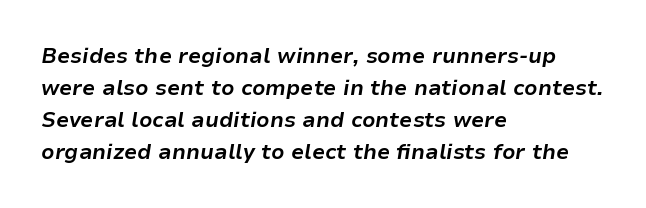
Q: Is the text bold? A: Yes.
Q: Is the text italic (slanted)? A: Yes, it leans right by about 9 degrees.
Q: Is the text underlined? A: No.
Q: How is the paragraph aligned? A: Left-aligned.
Q: Is the spacing between letters normal or unusually wide? A: Normal.
Q: Is the spacing between lines tight, normal or loose? A: Normal.
